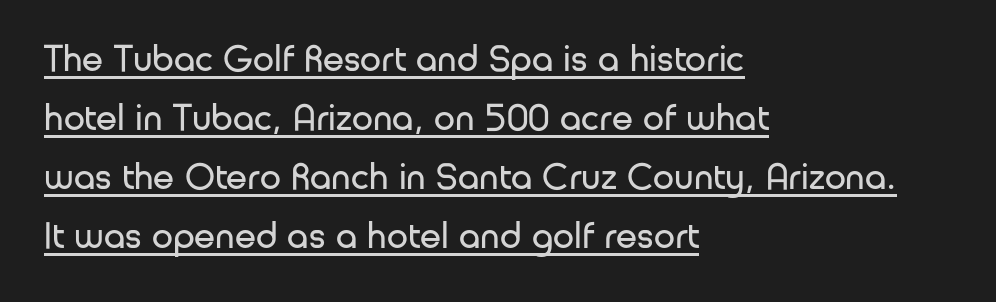
In terms of leading, this rendering sits right in the middle. This sample uses a sans-serif face. Observe the ordinary spacing: letters are neighbours, not strangers. No chunkiness to these letters — they're not bold.
